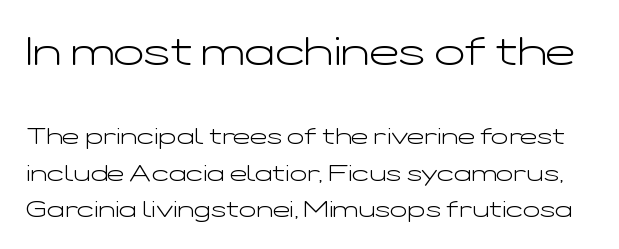
Q: Is the text bold? A: No.
Q: Is the text italic (slanted)? A: No, it is upright.
Q: Is the typeface a serif or a sans-serif typeface? A: Sans-serif.
Q: Is the text underlined? A: No.
Q: Is the spacing between letters normal or unusually wide? A: Normal.
Q: Is the spacing between lines tight, normal or loose? A: Normal.
Q: Which block of text is set in a larger size, the first (top) or the second (bottom)? A: The first (top) one.
Q: Width (condensed, normal, or wide)? A: Wide.
Q: Stroke contrast? A: Low.
Q: x-height? A: Medium.
Q: Monospaced? A: No.
